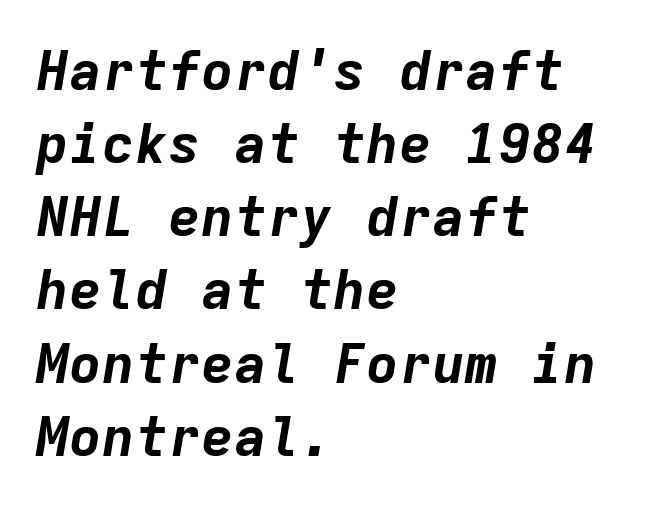
The typesetting leans heavy: a genuine bold. A student would call this left alignment; a typographer would say flush left, rag right. Nothing unusual about the tracking: characters are spaced as the font intends. These lines are rendered in a fixed-pitch font. Line spacing here is normal.
